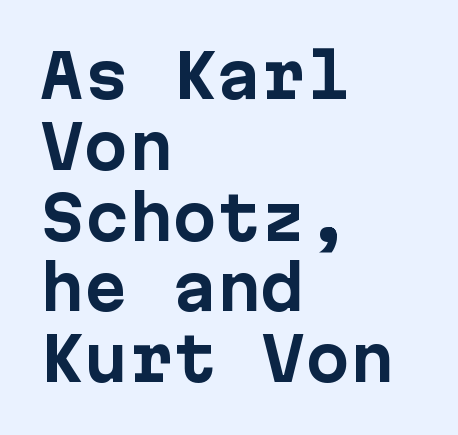
The glyphs are unaccompanied by any horizontal stroke below them. Vertical strokes here are truly vertical. Weight check: bold — yes, fully. The line texture is even and compact thanks to regular tracking. Typographically, this falls in the sans-serif category.
